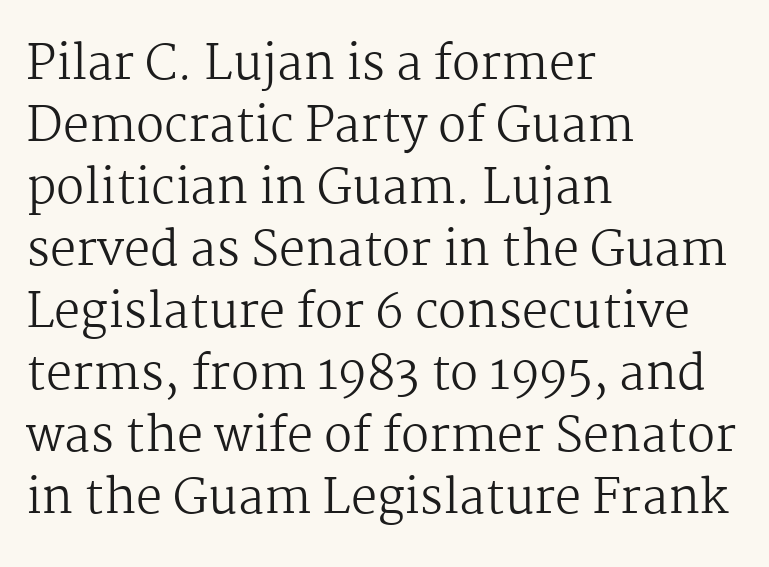
Each row of text sits above clean, open space. Note the varied advance widths — an 'i' is clearly narrower than an 'm'. Which margin do the lines hug? The left one — the right edge is uneven. These lines are composed in type with serifs. Normally led — the rows are evenly, conventionally spaced. The typography opts for an upright posture over an oblique one.
